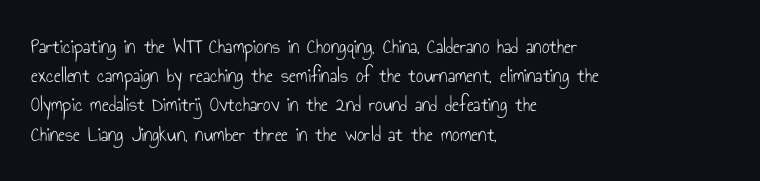
The image shows 21 px text type, upright; set left-aligned, normal line spacing (1.39x), normal letter spacing, not underlined.
